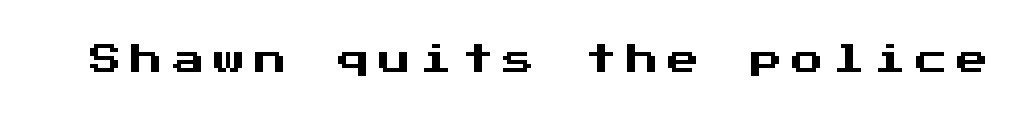
{"serif": "no", "italic": "no", "width": "normal", "stroke_contrast": "medium", "x_height": "medium", "underline": "no", "letter_spacing": "wide", "letter_spacing_em": 0.29, "glyph_px": 32}
